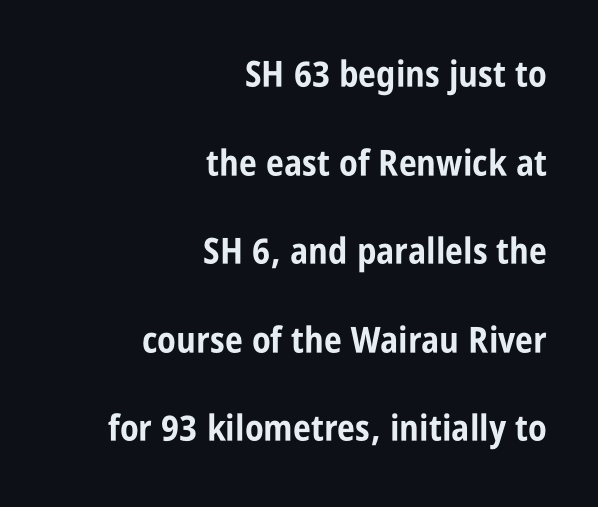
The image shows 36 px bold, condensed sans-serif type, upright; set right-aligned, loose line spacing (2.46x), normal letter spacing, not underlined; low stroke contrast and a large x-height.
